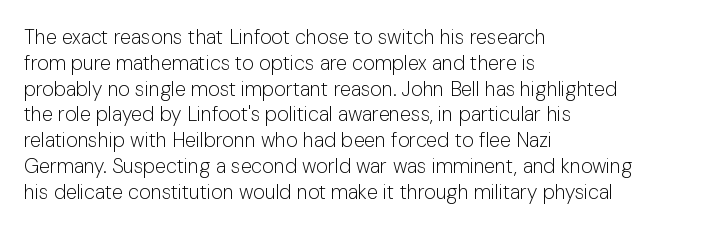
{"italic": "no", "bold": "no", "underline": "no", "align": "left", "line_spacing": "normal", "line_spacing_ratio": 1.29, "letter_spacing": "normal", "letter_spacing_em": 0.0, "glyph_px": 20}
